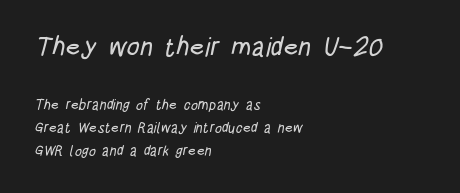
The image shows 26 px text type; set left-aligned, normal line spacing (1.64x), normal letter spacing, not underlined; the first (top) block is 1.86x larger.
